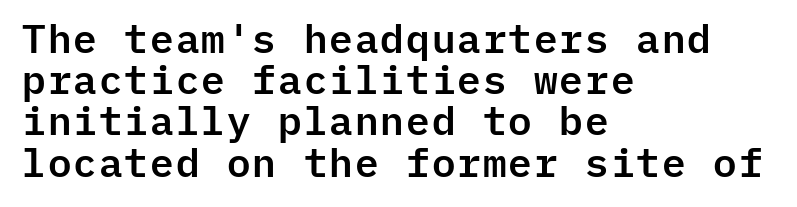
Q: Is the text italic (slanted)? A: No, it is upright.
Q: Is the typeface a serif or a sans-serif typeface? A: Sans-serif.
Q: Is the text underlined? A: No.
Q: How is the paragraph aligned? A: Left-aligned.
Q: Is the spacing between letters normal or unusually wide? A: Normal.
Q: Is the spacing between lines tight, normal or loose? A: Tight.
Q: Width (condensed, normal, or wide)? A: Normal.
Q: Stroke contrast? A: Low.
Q: x-height? A: Medium.
Q: Monospaced? A: Yes.
